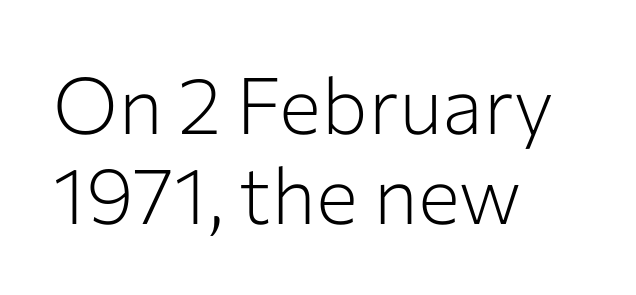
The image shows 79 px light sans-serif type, upright; set left-aligned, tight line spacing (1.14x), normal letter spacing, not underlined; low stroke contrast and a medium x-height.
